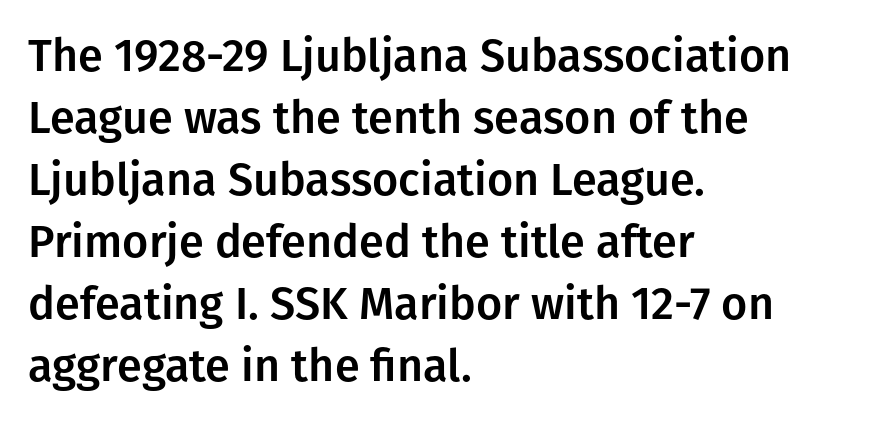
Q: Is the text italic (slanted)? A: No, it is upright.
Q: Is the typeface a serif or a sans-serif typeface? A: Sans-serif.
Q: Is the text underlined? A: No.
Q: How is the paragraph aligned? A: Left-aligned.
Q: Is the spacing between letters normal or unusually wide? A: Normal.
Q: Is the spacing between lines tight, normal or loose? A: Normal.
Q: Width (condensed, normal, or wide)? A: Normal.
Q: Stroke contrast? A: Low.
Q: x-height? A: Medium.
Q: Monospaced? A: No.
